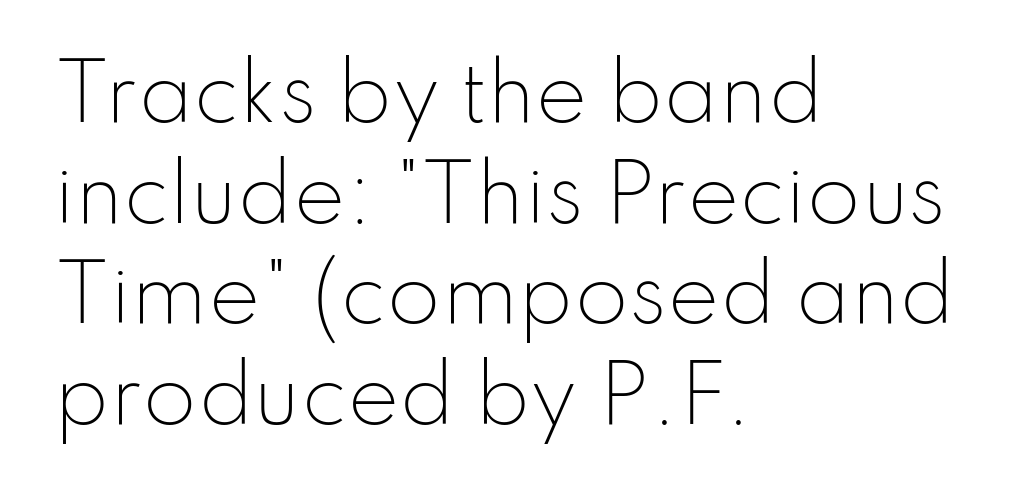
On a weight scale, this lands at 450 or below. Is this a sans? Yes — the strokes have no serifs. This block has exactly the height ordinary leading produces. A clean baseline with only descenders dipping below it. These lines are rendered in a variable-pitch font.
